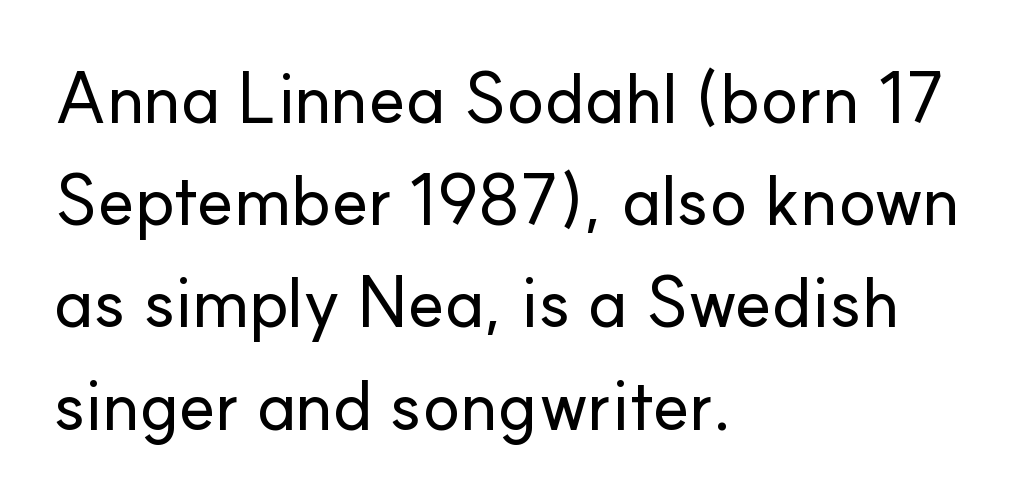
Q: Is the text italic (slanted)? A: No, it is upright.
Q: Is the typeface a serif or a sans-serif typeface? A: Sans-serif.
Q: Is the text underlined? A: No.
Q: How is the paragraph aligned? A: Left-aligned.
Q: Is the spacing between letters normal or unusually wide? A: Normal.
Q: Is the spacing between lines tight, normal or loose? A: Normal.
Q: Width (condensed, normal, or wide)? A: Normal.
Q: Stroke contrast? A: Low.
Q: x-height? A: Small.
Q: Monospaced? A: No.
